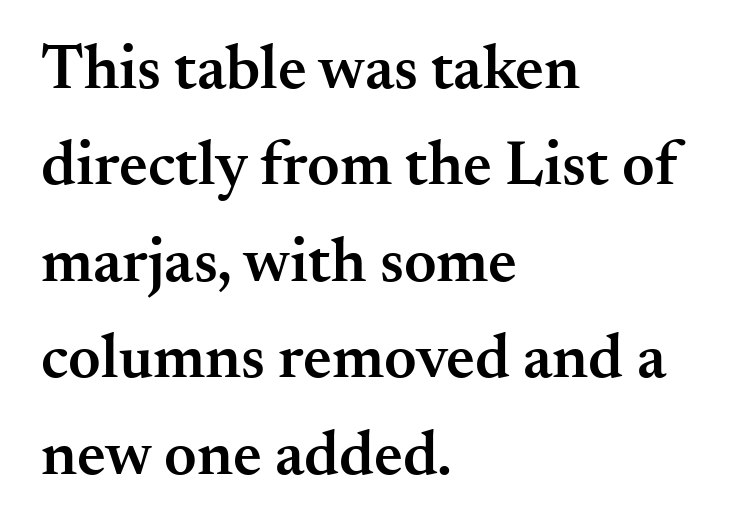
The image shows 63 px semibold serif type, upright; set left-aligned, normal line spacing (1.53x), normal letter spacing, not underlined; medium stroke contrast and a small x-height.
